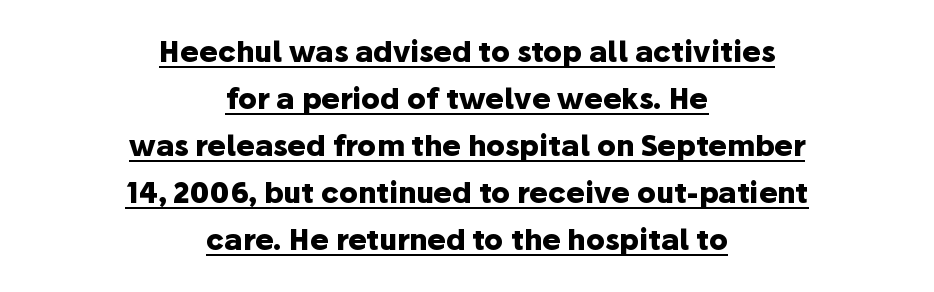
{"serif": "no", "italic": "no", "bold": "yes", "weight": "heavy", "width": "normal", "stroke_contrast": "low", "x_height": "medium", "monospaced": "no", "underline": "yes", "align": "center", "line_spacing": "normal", "line_spacing_ratio": 1.68, "letter_spacing": "normal", "letter_spacing_em": 0.0, "glyph_px": 28}
